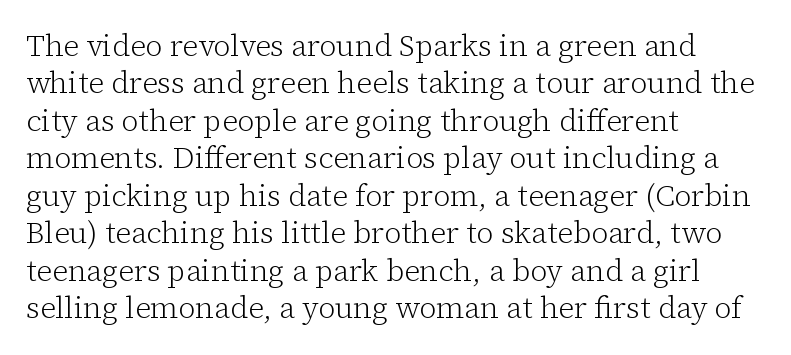
Q: Is the text bold? A: No.
Q: Is the text italic (slanted)? A: No, it is upright.
Q: Is the typeface a serif or a sans-serif typeface? A: Serif.
Q: Is the text underlined? A: No.
Q: How is the paragraph aligned? A: Left-aligned.
Q: Is the spacing between letters normal or unusually wide? A: Normal.
Q: Is the spacing between lines tight, normal or loose? A: Normal.
Q: Width (condensed, normal, or wide)? A: Normal.
Q: Stroke contrast? A: Low.
Q: x-height? A: Medium.
Q: Monospaced? A: No.
